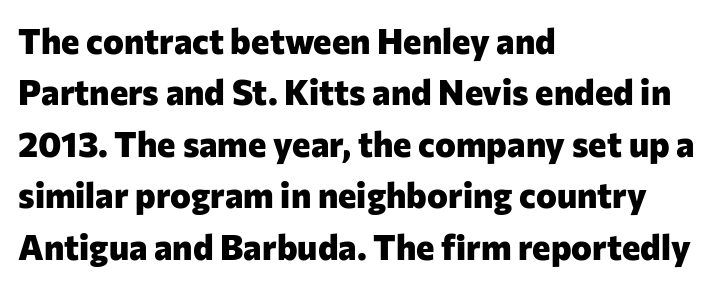
{"serif": "no", "italic": "no", "bold": "yes", "weight": "heavy", "width": "normal", "stroke_contrast": "low", "x_height": "medium", "monospaced": "no", "underline": "no", "align": "left", "line_spacing": "normal", "line_spacing_ratio": 1.47, "letter_spacing": "normal", "letter_spacing_em": 0.0, "glyph_px": 35}
